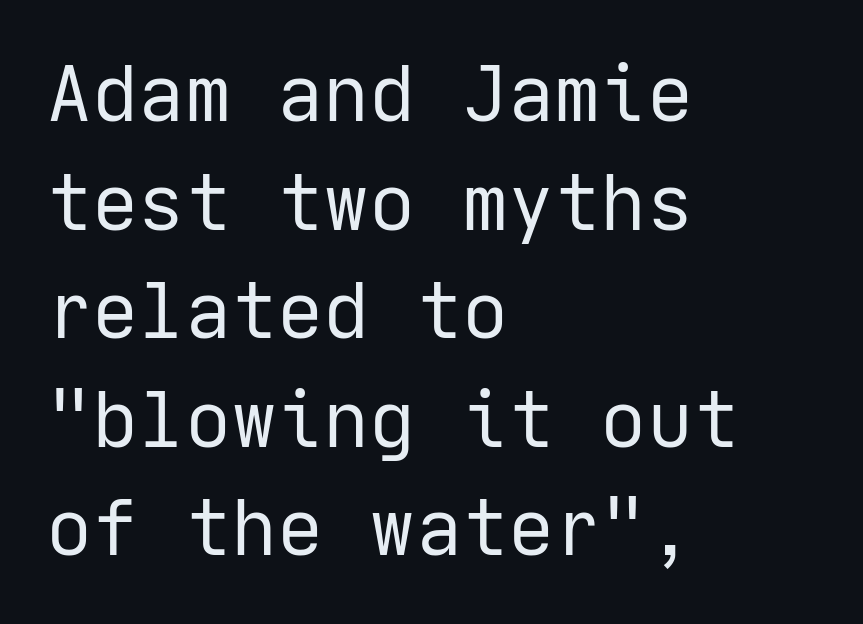
{"serif": "no", "italic": "no", "bold": "no", "weight": "regular", "width": "normal", "stroke_contrast": "low", "x_height": "medium", "underline": "no", "align": "left", "line_spacing": "normal", "line_spacing_ratio": 1.41, "letter_spacing": "normal", "letter_spacing_em": 0.0, "glyph_px": 77}
